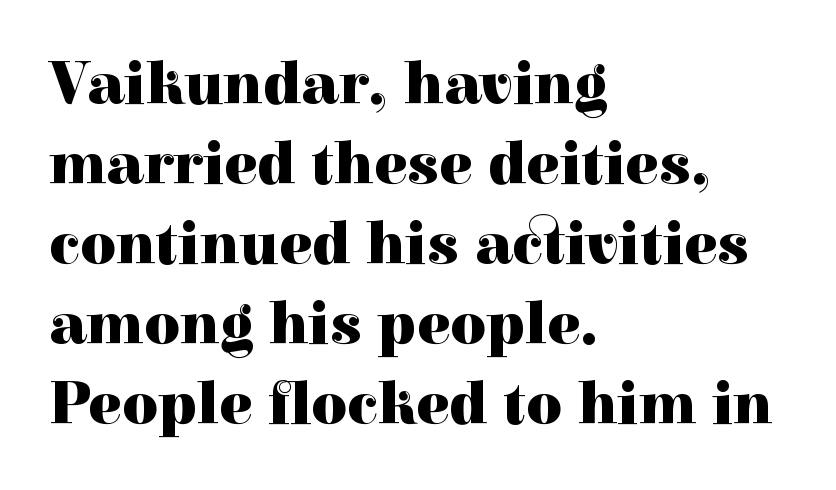
Between one letter and the next there's only the usual sliver of space. One-word summary of the alignment: left. Anything drawn beneath the words? Only blank space. This block has exactly the height ordinary leading produces. The face used here is proportionally spaced, like ordinary book or web type. Does the type have serifs? Yes, each stem ends in a small foot.
